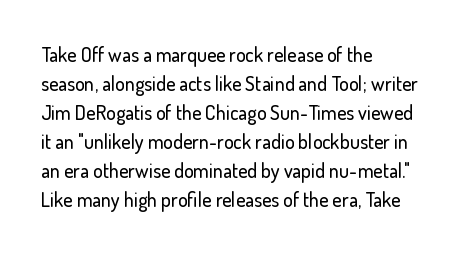
Q: Is the text italic (slanted)? A: No, it is upright.
Q: Is the text underlined? A: No.
Q: How is the paragraph aligned? A: Left-aligned.
Q: Is the spacing between letters normal or unusually wide? A: Normal.
Q: Is the spacing between lines tight, normal or loose? A: Normal.
